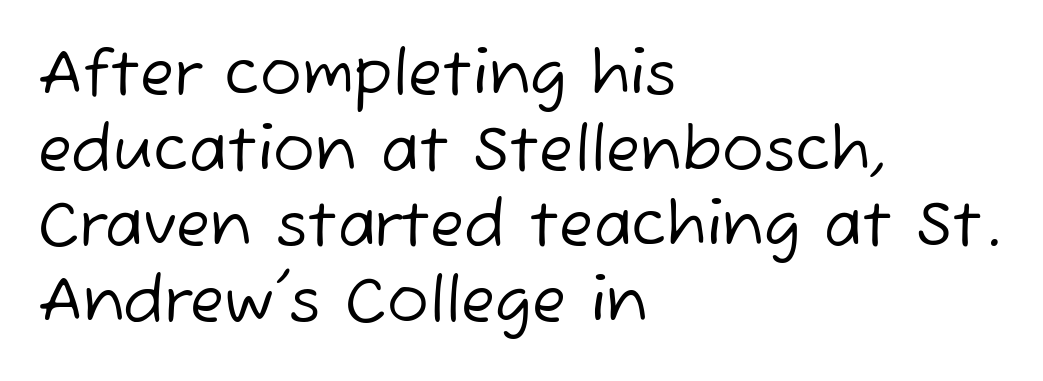
Q: Is the text bold? A: No.
Q: Is the typeface a serif or a sans-serif typeface? A: Sans-serif.
Q: Is the text underlined? A: No.
Q: How is the paragraph aligned? A: Left-aligned.
Q: Is the spacing between letters normal or unusually wide? A: Normal.
Q: Width (condensed, normal, or wide)? A: Normal.
Q: Stroke contrast? A: Low.
Q: x-height? A: Medium.
Q: Monospaced? A: No.
